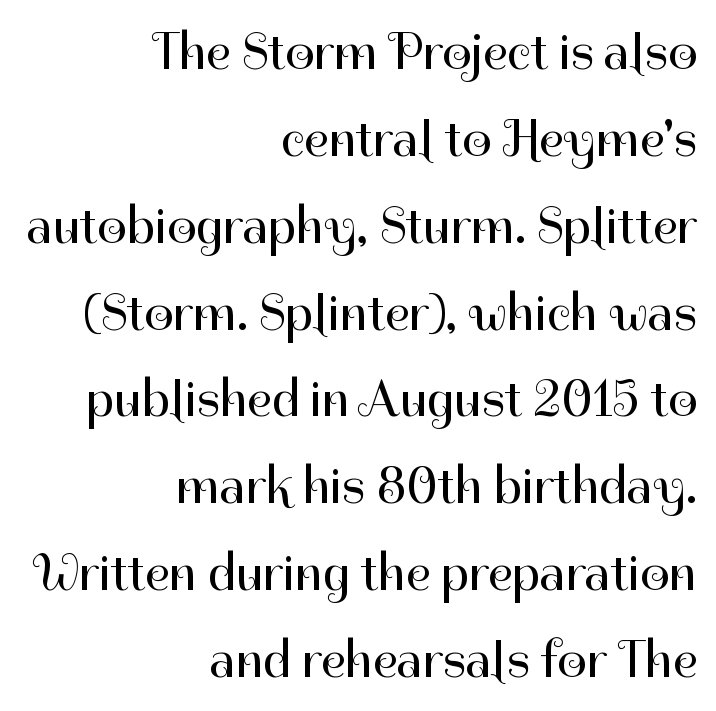
{"serif": "no", "italic": "no", "bold": "no", "weight": "regular", "width": "normal", "stroke_contrast": "high", "x_height": "medium", "monospaced": "no", "underline": "no", "align": "right", "line_spacing": "normal", "line_spacing_ratio": 1.67, "letter_spacing": "normal", "letter_spacing_em": 0.0, "glyph_px": 52}
